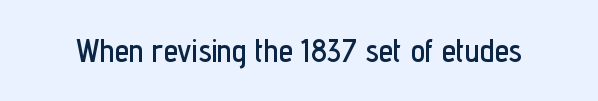
Q: Is the text italic (slanted)? A: No, it is upright.
Q: Is the typeface a serif or a sans-serif typeface? A: Sans-serif.
Q: Is the text underlined? A: No.
Q: Is the spacing between letters normal or unusually wide? A: Normal.
Q: Width (condensed, normal, or wide)? A: Condensed.
Q: Stroke contrast? A: Low.
Q: x-height? A: Medium.
Q: Monospaced? A: No.
